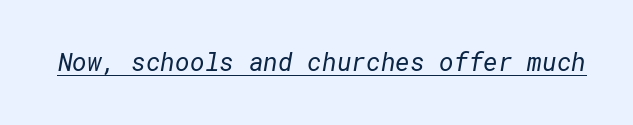
The image shows 25 px text type; set normal letter spacing, underlined.
